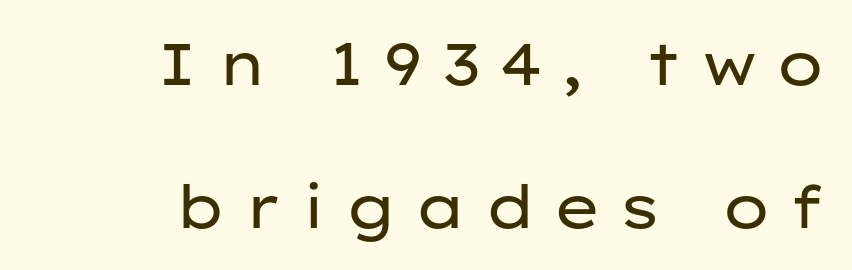
Each letter keeps its own natural width here, so spacing adapts to shape. Alignment: flush right. Designer's note — italics off, roman on. Is the letter spacing exaggerated? Yes — the characters are pushed far apart. The words here are not underlined. Ink coverage per letter is moderate at most.
